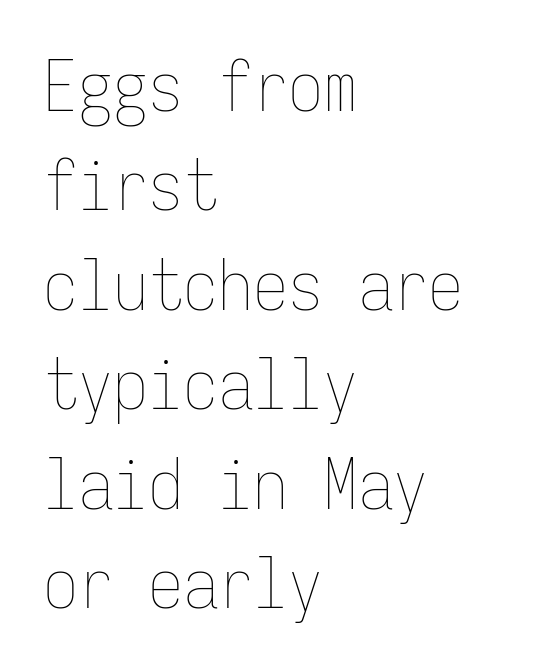
Does the copy run flush right? No — it runs flush left. The gap between lines stays unmarked. Heft: none added — not bold. Italic? Not at all — the glyphs are vertical.
